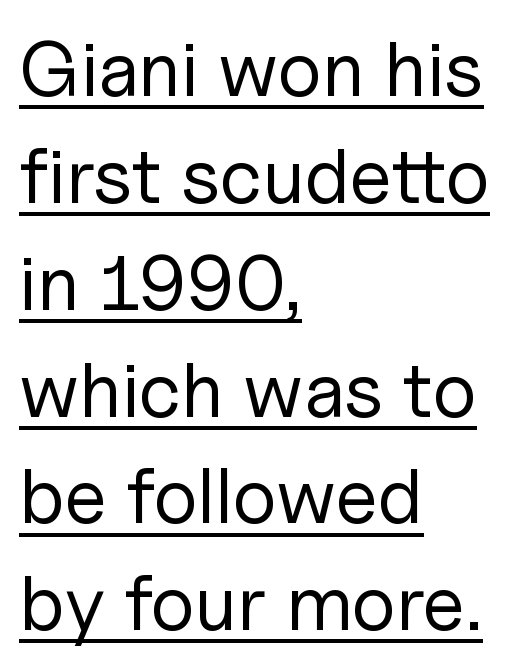
Stroke thickness stays within the range of a standard reading face or lighter. Layout note: lines flush left. Does extra space separate the letters? No, they use regular spacing. Is this a sans? Yes — the strokes have no serifs.
